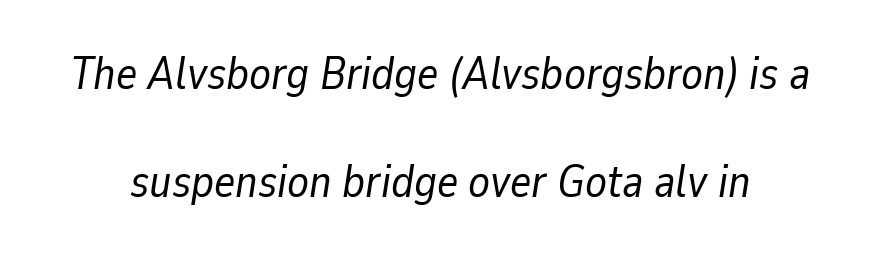
You could call the tracking neutral — neither tight nor loose. Slant detected: the letters are inclined. Varying glyph widths throughout — classic text-font behaviour. These lines stand farther apart than default settings would place them.
